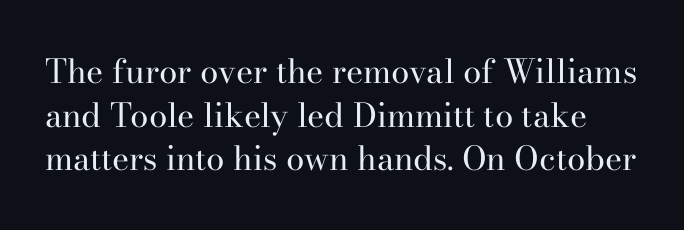
Q: Is the text bold? A: No.
Q: Is the text italic (slanted)? A: No, it is upright.
Q: Is the typeface a serif or a sans-serif typeface? A: Serif.
Q: Is the text underlined? A: No.
Q: Is the spacing between letters normal or unusually wide? A: Normal.
Q: Is the spacing between lines tight, normal or loose? A: Normal.
Q: Width (condensed, normal, or wide)? A: Normal.
Q: Stroke contrast? A: High.
Q: x-height? A: Small.
Q: Monospaced? A: No.
